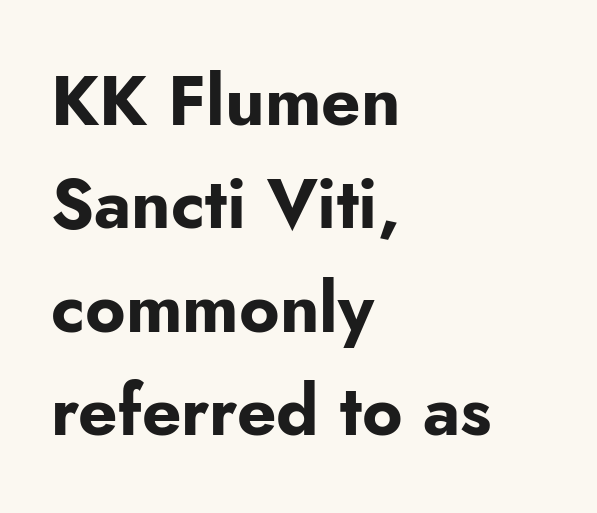
{"serif": "no", "italic": "no", "bold": "yes", "weight": "bold", "width": "normal", "stroke_contrast": "low", "x_height": "small", "monospaced": "no", "underline": "no", "align": "left", "line_spacing": "normal", "line_spacing_ratio": 1.5, "letter_spacing": "normal", "letter_spacing_em": 0.0, "glyph_px": 69}
